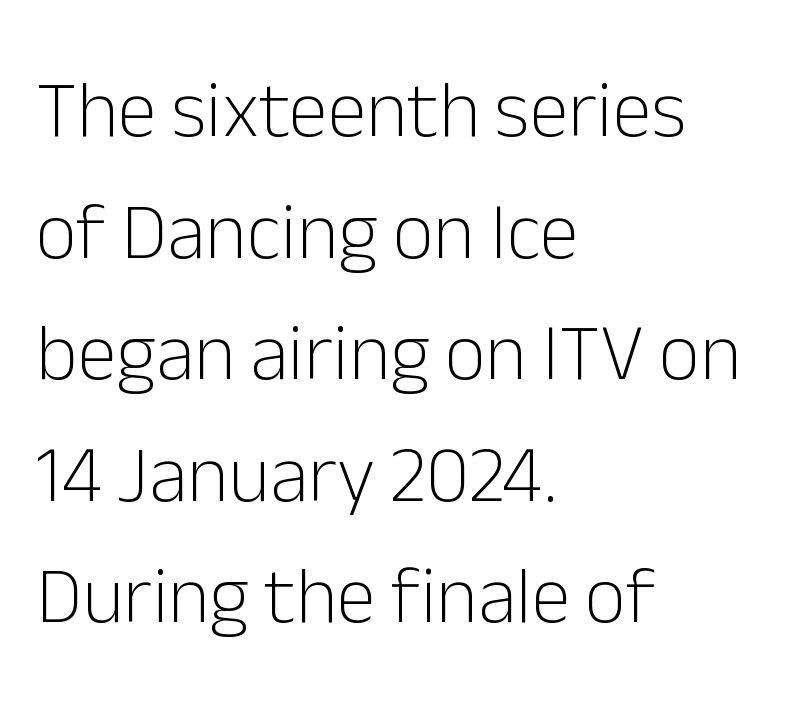
Each letter keeps its own natural width here, so spacing adapts to shape. The letters look calm and open, with moderate or lighter stems. In terms of leading, this rendering sits right in the middle. Grotesque or geometric, the face here clearly has no serifs.
